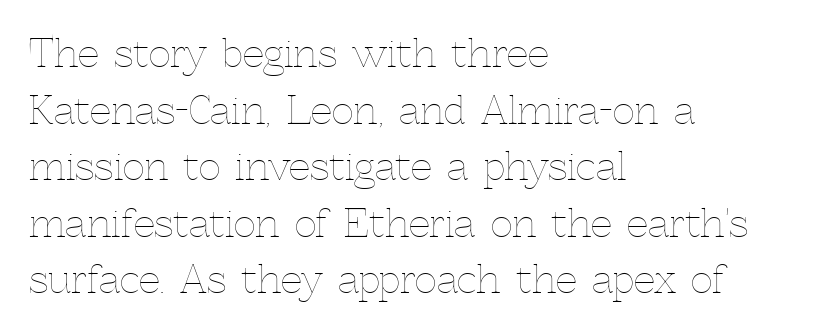
{"italic": "no", "bold": "no", "weight": "thin", "width": "normal", "x_height": "medium", "monospaced": "no", "underline": "no", "align": "left", "line_spacing": "normal", "line_spacing_ratio": 1.49, "letter_spacing": "normal", "letter_spacing_em": 0.0, "glyph_px": 38}
